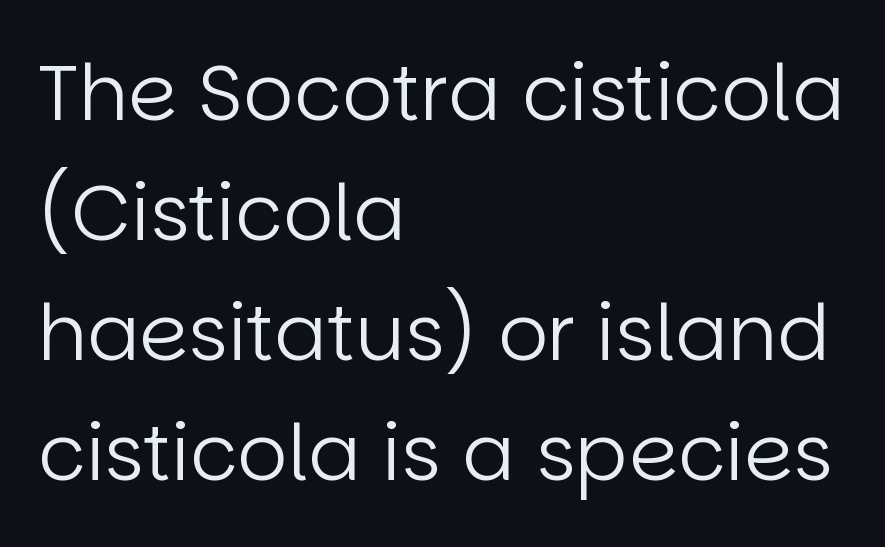
The image shows 78 px regular-weight sans-serif type, upright; set left-aligned, normal line spacing (1.54x), normal letter spacing, not underlined; low stroke contrast and a large x-height.
